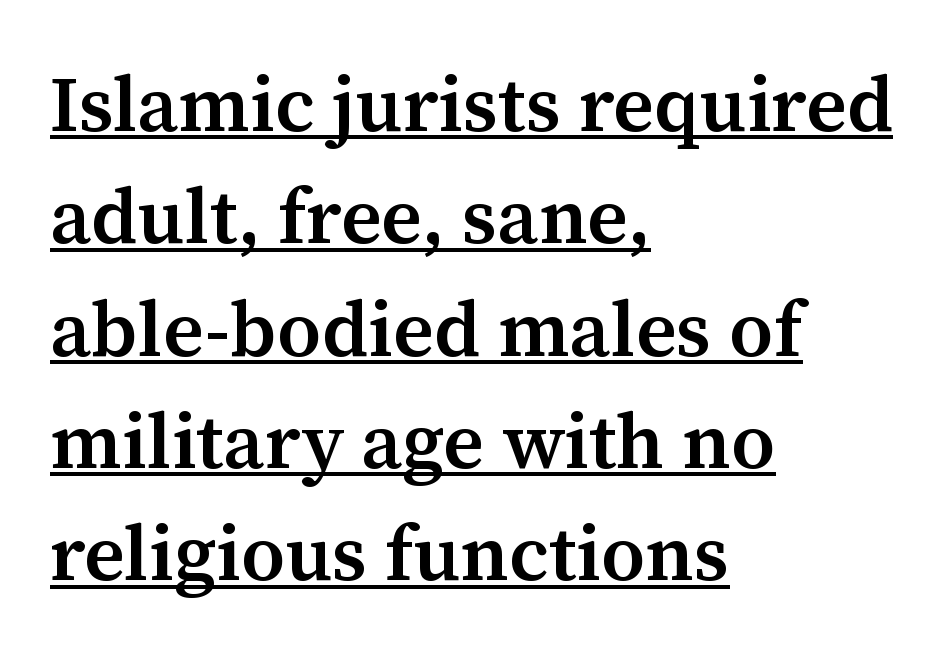
This sample has the flowing, uneven cadence of proportional lettering. Italic? Not at all — the glyphs are vertical. Regarding leading, the lines here are spaced in the standard way. What kind of face is this? One with serifs.
